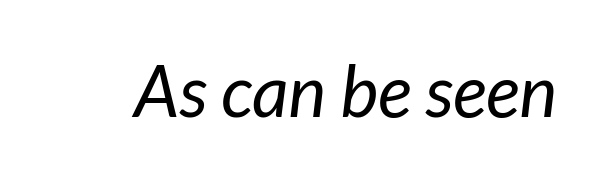
{"serif": "no", "bold": "no", "weight": "regular", "width": "normal", "stroke_contrast": "low", "x_height": "medium", "monospaced": "no", "underline": "no", "letter_spacing": "normal", "letter_spacing_em": 0.0, "glyph_px": 72}
